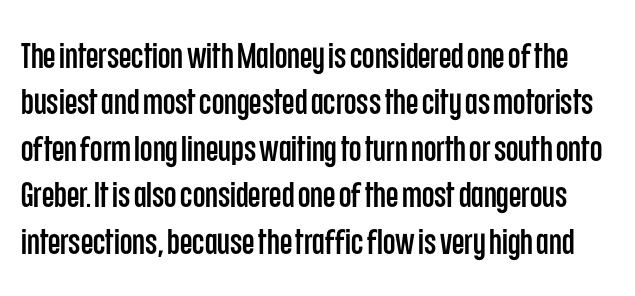
A roman cut, with each character standing at attention. Regular leading. Honestly, there is no underline to notice here at all. Note: no serifs on the glyphs.
